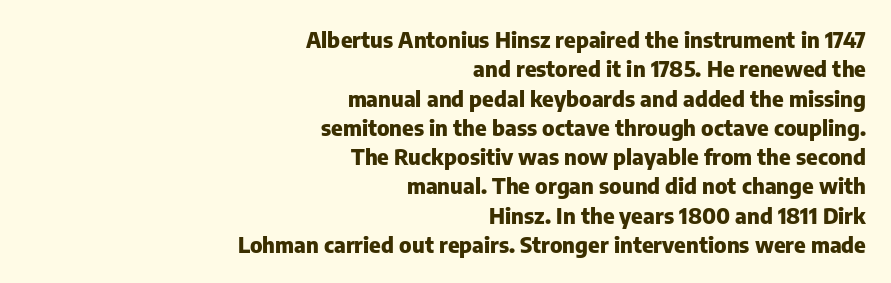
Horizontal bands of white between lines are of average thickness. What stands out about the letter spacing? Nothing — it is the standard amount. Descender tails drop into unmarked territory. Designer's note — italics off, roman on. The face used here has the dense, thick strokes of a bold.
